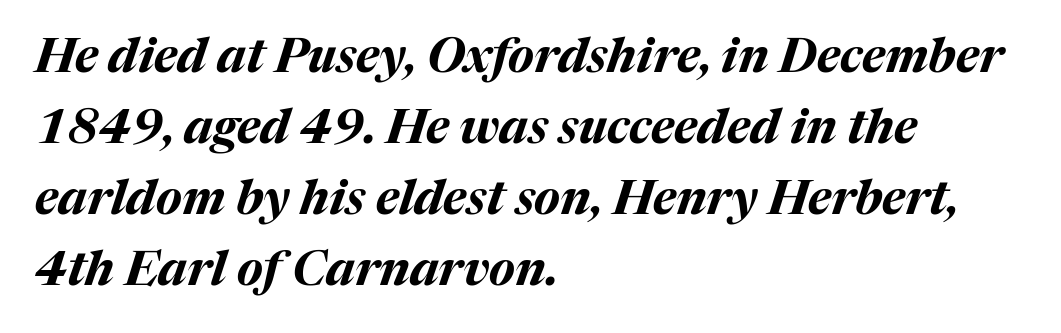
Q: Is the text bold? A: Yes.
Q: Is the text italic (slanted)? A: Yes, it leans right by about 17 degrees.
Q: Is the text underlined? A: No.
Q: How is the paragraph aligned? A: Left-aligned.
Q: Is the spacing between letters normal or unusually wide? A: Normal.
Q: Is the spacing between lines tight, normal or loose? A: Normal.
Q: Width (condensed, normal, or wide)? A: Normal.
Q: Stroke contrast? A: Medium.
Q: x-height? A: Medium.
Q: Monospaced? A: No.
